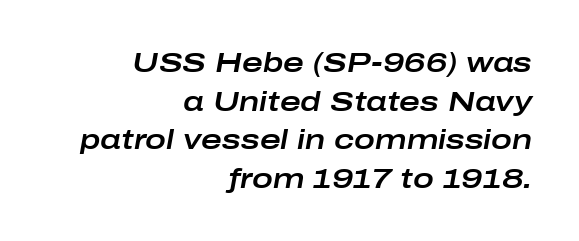
{"italic": "yes", "lean": "right", "slant_degrees": 10, "width": "wide", "stroke_contrast": "low", "x_height": "medium", "monospaced": "no", "underline": "no", "align": "right", "line_spacing": "normal", "line_spacing_ratio": 1.38, "letter_spacing": "normal", "letter_spacing_em": 0.0, "glyph_px": 28}
